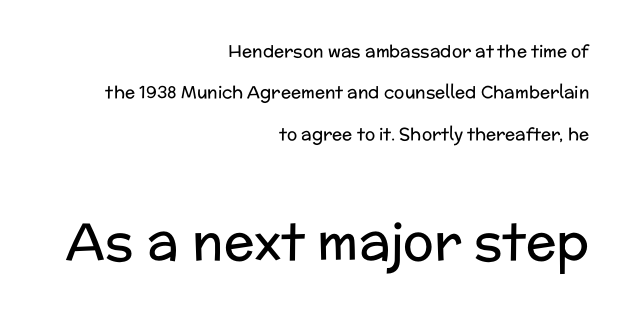
The image shows 51 px regular-weight sans-serif type, upright; set right-aligned, loose line spacing (2.44x), normal letter spacing, not underlined; the second (bottom) block is 3.0x larger; low stroke contrast and a medium x-height.
